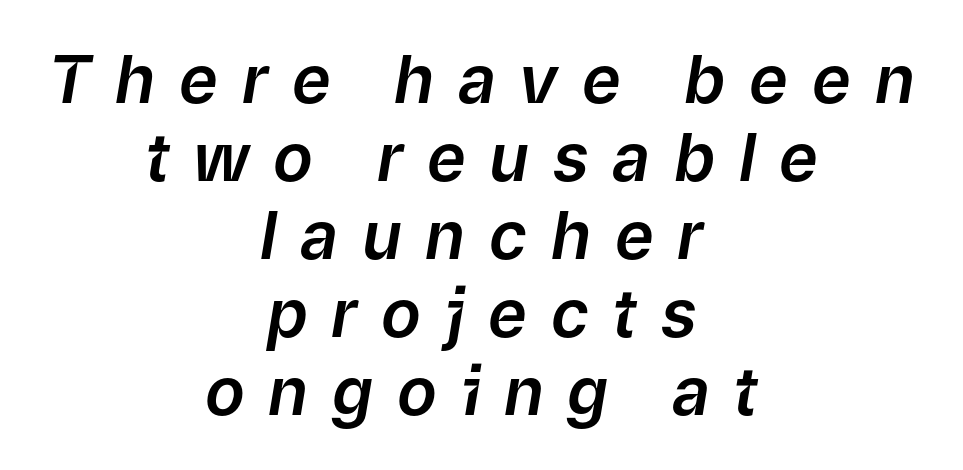
{"italic": "yes", "lean": "right", "slant_degrees": 9, "width": "normal", "stroke_contrast": "low", "x_height": "medium", "monospaced": "no", "underline": "no", "align": "center", "line_spacing_ratio": 1.18, "letter_spacing": "wide", "letter_spacing_em": 0.36, "glyph_px": 66}
